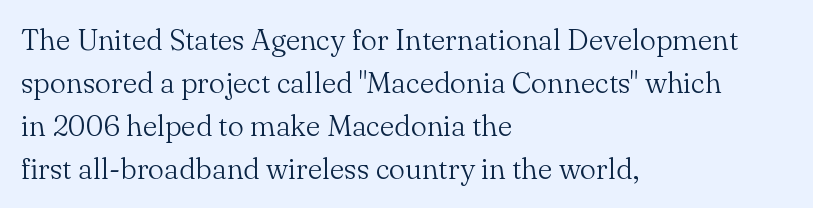
Q: Is the text bold? A: No.
Q: Is the text italic (slanted)? A: No, it is upright.
Q: Is the typeface a serif or a sans-serif typeface? A: Serif.
Q: Is the text underlined? A: No.
Q: How is the paragraph aligned? A: Left-aligned.
Q: Is the spacing between letters normal or unusually wide? A: Normal.
Q: Is the spacing between lines tight, normal or loose? A: Normal.
Q: Width (condensed, normal, or wide)? A: Normal.
Q: Stroke contrast? A: Medium.
Q: x-height? A: Small.
Q: Monospaced? A: No.
